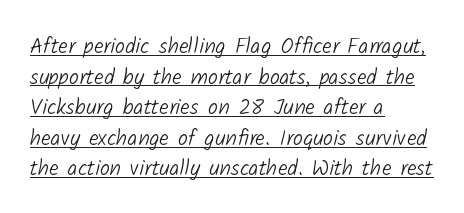
The image shows 22 px text type; set left-aligned, normal line spacing (1.39x), normal letter spacing, underlined.
